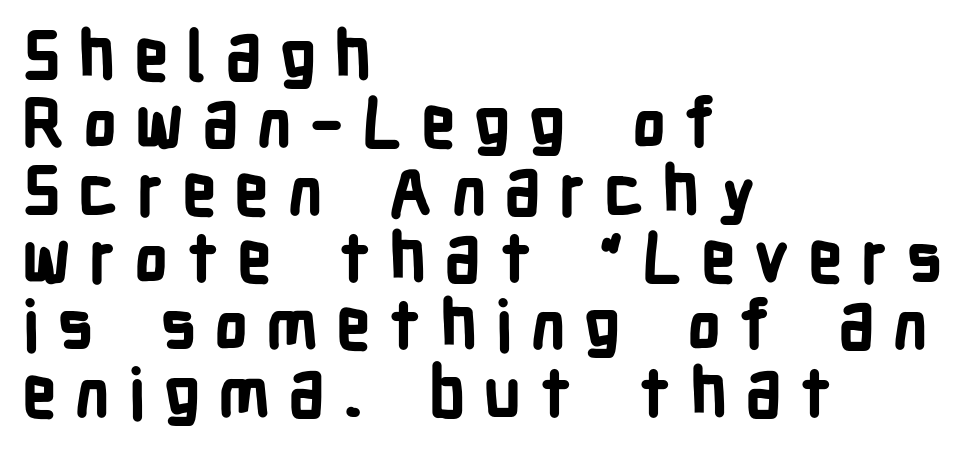
{"serif": "no", "italic": "no", "bold": "yes", "weight": "bold", "width": "condensed", "stroke_contrast": "low", "x_height": "medium", "monospaced": "no", "underline": "no", "align": "left", "line_spacing": "tight", "line_spacing_ratio": 0.99, "letter_spacing": "wide", "letter_spacing_em": 0.26, "glyph_px": 68}
